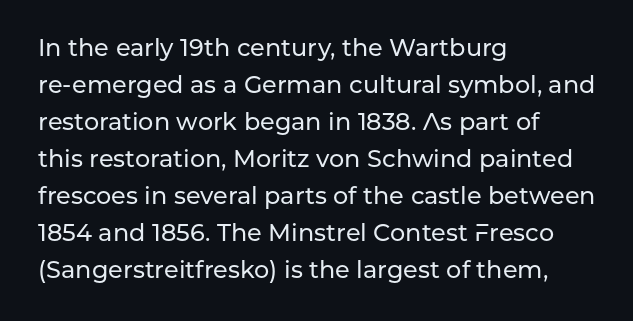
This is roman type, the default non-slanted kind. The lines in this sample share a left origin and differ only in where they stop. Glance below the letters and you will spot only blank space. The line-height multiplier appears to be the usual default. No extra tracking has been applied to these lines.
